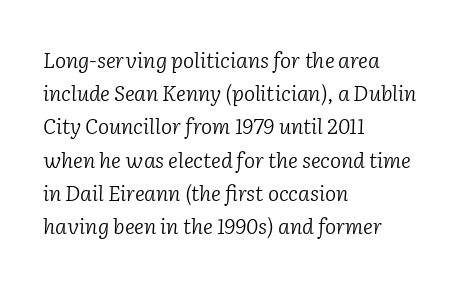
Q: Is the text bold? A: No.
Q: Is the text italic (slanted)? A: Yes, it leans right by about 2 degrees.
Q: Is the text underlined? A: No.
Q: How is the paragraph aligned? A: Left-aligned.
Q: Is the spacing between letters normal or unusually wide? A: Normal.
Q: Is the spacing between lines tight, normal or loose? A: Normal.
